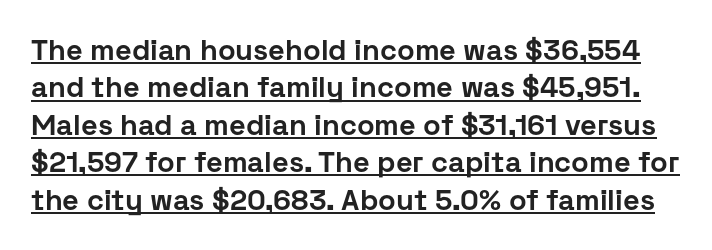
The image shows 29 px bold sans-serif type, upright; set normal line spacing (1.29x), normal letter spacing, underlined; low stroke contrast and a medium x-height.
